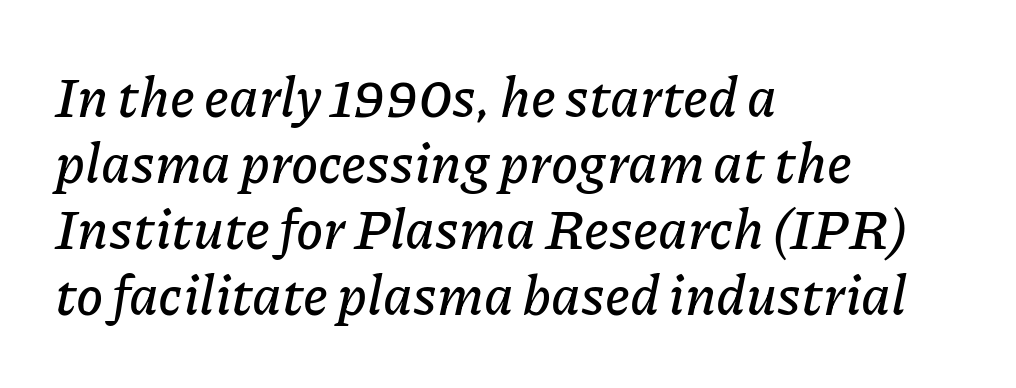
The specimen reads as italic at a glance. The baseline area is clear. The paragraph shown leans on its left margin. The face used here is proportionally spaced, like ordinary book or web type. No extra tracking has been applied to these lines.
